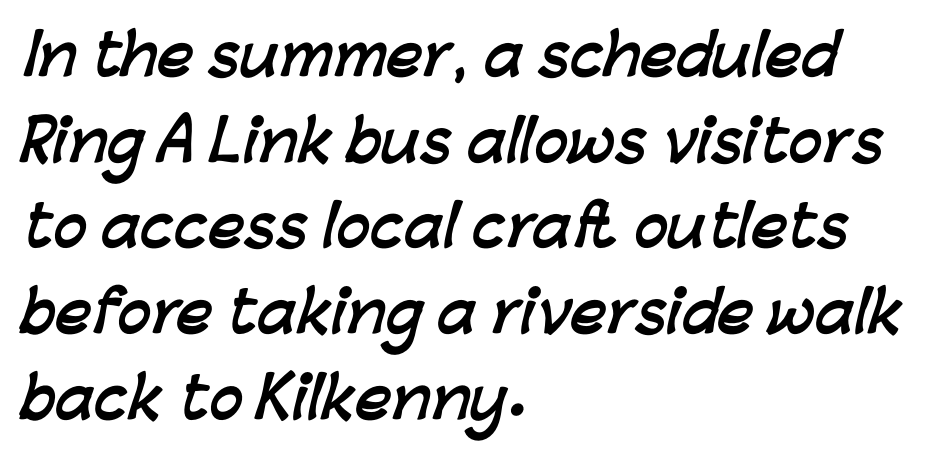
Q: Is the text bold? A: Yes.
Q: Is the typeface a serif or a sans-serif typeface? A: Sans-serif.
Q: Is the text underlined? A: No.
Q: How is the paragraph aligned? A: Left-aligned.
Q: Is the spacing between letters normal or unusually wide? A: Normal.
Q: Is the spacing between lines tight, normal or loose? A: Normal.
Q: Width (condensed, normal, or wide)? A: Normal.
Q: Stroke contrast? A: Low.
Q: x-height? A: Medium.
Q: Monospaced? A: No.
